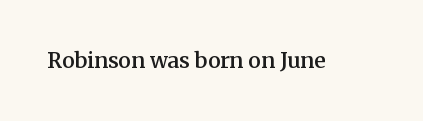
{"italic": "no", "bold": "semi", "underline": "no", "letter_spacing": "normal", "letter_spacing_em": 0.0, "glyph_px": 21}
